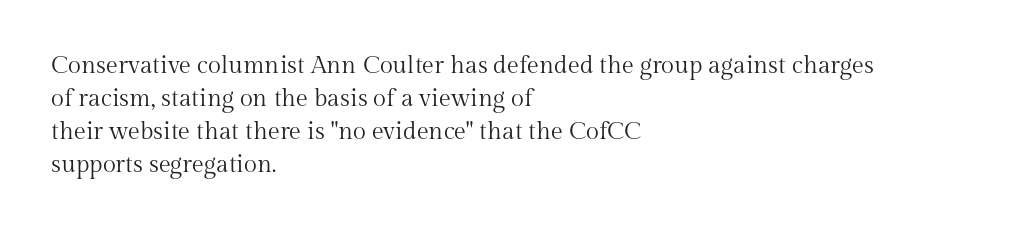
Horizontally, the lines are justified to the leading edge only. A roman cut, with each character standing at attention. The lines sit at an ordinary, default distance from one another. The font sits on the lighter half of the weight spectrum, regular included. Just letters on the line, the space beneath them empty. Standard letterfit; no display-style spreading of the glyphs.
